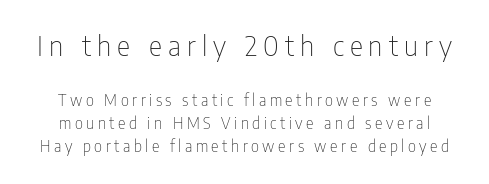
The specimen omits any rule beneath the text block's lines. Stroke mass is kept to a normal reading level or below. The face used here is proportionally spaced, like ordinary book or web type. Here the first block reads like a headline and the second like body copy. The space between consecutive lines is moderate. The letters carry no serifs — their stems end cleanly without finishing strokes.
